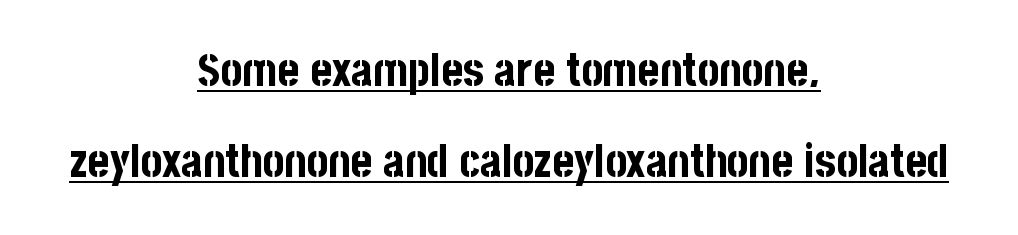
The image shows 46 px bold, condensed sans-serif type, upright; set centered, loose line spacing (1.98x), normal letter spacing, underlined; low stroke contrast and a large x-height.
